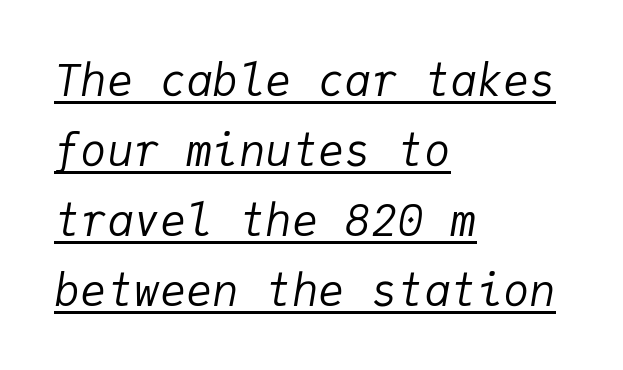
{"italic": "yes", "lean": "right", "slant_degrees": 9, "bold": "no", "weight": "regular", "width": "normal", "stroke_contrast": "low", "x_height": "medium", "monospaced": "yes", "underline": "yes", "align": "left", "line_spacing": "normal", "line_spacing_ratio": 1.59, "letter_spacing": "normal", "letter_spacing_em": 0.0, "glyph_px": 44}
